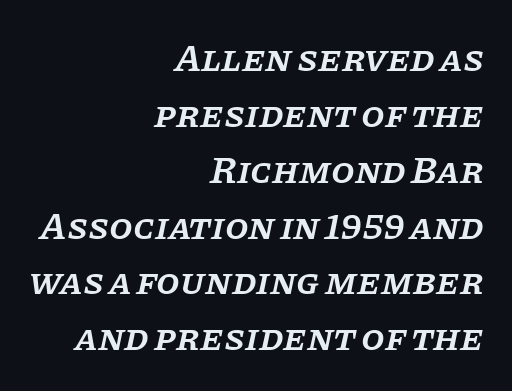
{"serif": "yes", "italic": "yes", "lean": "right", "slant_degrees": 11, "bold": "semi", "weight": "semibold", "width": "normal", "stroke_contrast": "low", "x_height": "large", "monospaced": "no", "underline": "no", "align": "right", "line_spacing": "normal", "line_spacing_ratio": 1.47, "letter_spacing": "normal", "letter_spacing_em": 0.0, "glyph_px": 38}
